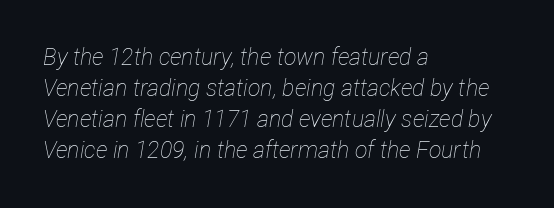
{"italic": "yes", "lean": "right", "slant_degrees": 12, "bold": "no", "underline": "no", "align": "left", "line_spacing": "normal", "line_spacing_ratio": 1.35, "letter_spacing": "normal", "letter_spacing_em": 0.0, "glyph_px": 23}
